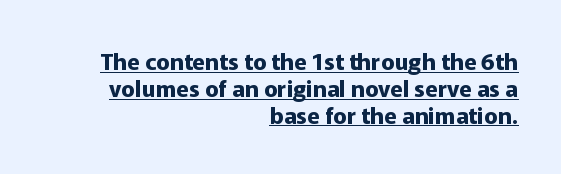
{"italic": "no", "bold": "yes", "underline": "yes", "align": "right", "line_spacing_ratio": 1.17, "letter_spacing": "normal", "letter_spacing_em": 0.0, "glyph_px": 23}
